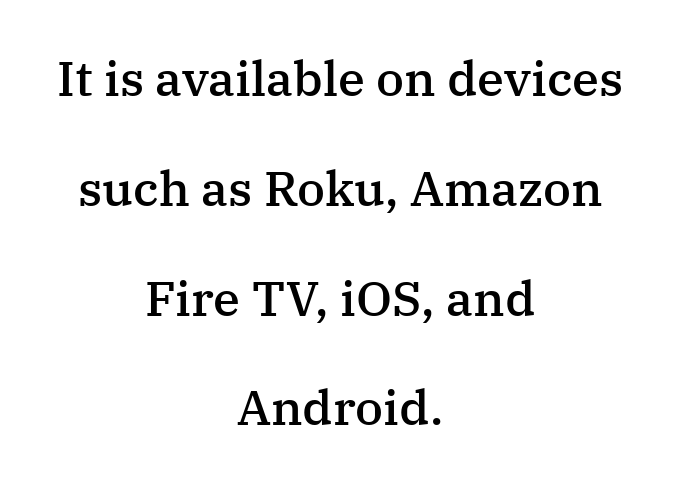
The image shows 49 px semibold serif type, upright; set centered, loose line spacing (2.24x), normal letter spacing, not underlined; medium stroke contrast and a medium x-height.
